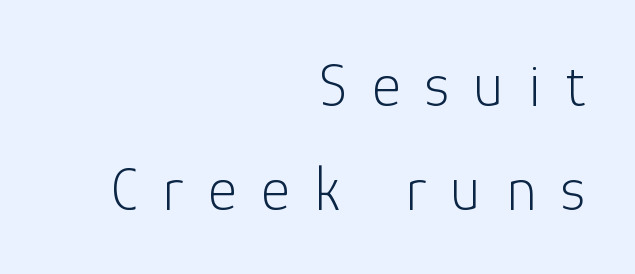
The rendering uses natural spacing where letterforms have individual widths. The text was rendered using a sans face with plain stroke endings. Ink coverage per letter is moderate at most. The rendering anchors every line to the right-hand side. The letters stand upright; this is a roman face.
